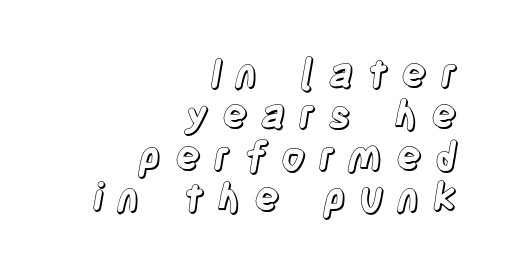
{"width": "condensed", "x_height": "large", "monospaced": "no", "underline": "no", "align": "right", "line_spacing": "tight", "line_spacing_ratio": 1.06, "letter_spacing": "wide", "letter_spacing_em": 0.32, "glyph_px": 39}
